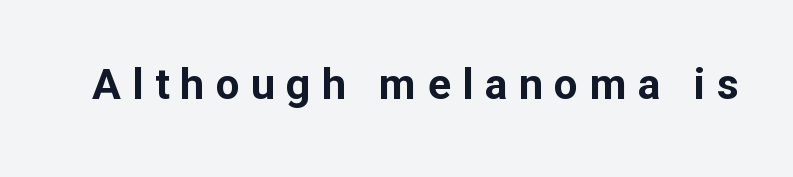
Q: Is the text bold? A: Yes.
Q: Is the text italic (slanted)? A: No, it is upright.
Q: Is the typeface a serif or a sans-serif typeface? A: Sans-serif.
Q: Is the text underlined? A: No.
Q: Is the spacing between letters normal or unusually wide? A: Unusually wide.
Q: Width (condensed, normal, or wide)? A: Normal.
Q: Stroke contrast? A: Low.
Q: x-height? A: Medium.
Q: Monospaced? A: No.
